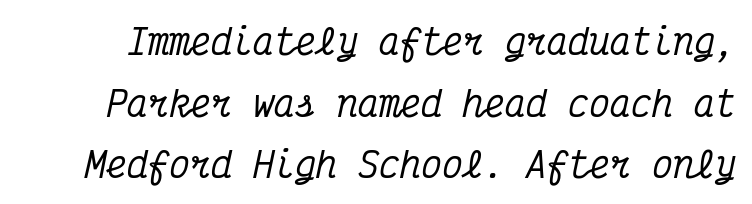
{"serif": "yes", "italic": "yes", "lean": "right", "slant_degrees": 12, "width": "condensed", "stroke_contrast": "medium", "x_height": "medium", "monospaced": "yes", "underline": "no", "line_spacing_ratio": 1.76, "letter_spacing": "normal", "letter_spacing_em": 0.0, "glyph_px": 35}
